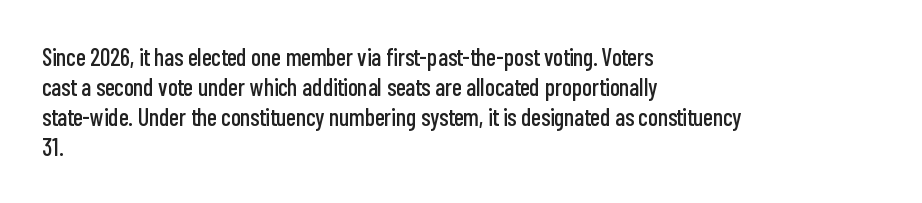
The image shows 24 px text type, upright; set left-aligned, normal line spacing (1.25x), normal letter spacing, not underlined.
